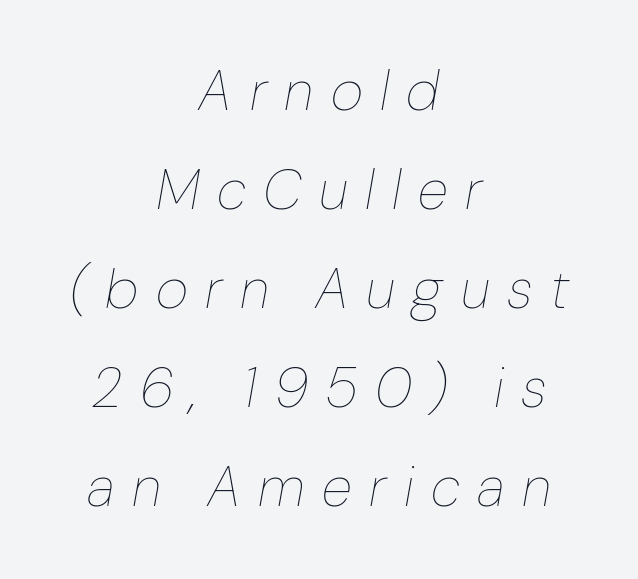
Display-style spreading of the glyphs; the letterfit is very open. Varying glyph widths throughout — classic text-font behaviour. A typesetter would mark this as italic. Typeset on center — no edge is straight. Honestly, there is no underline to notice here at all. No chunkiness to these letters — they're not bold.
